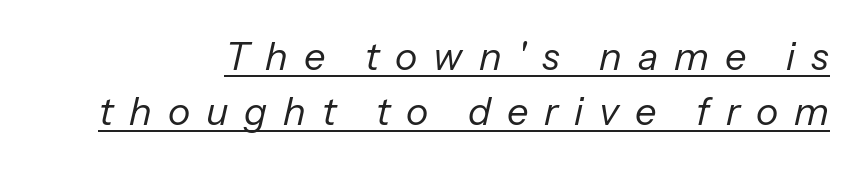
{"italic": "yes", "lean": "right", "slant_degrees": 13, "bold": "no", "weight": "regular", "width": "normal", "stroke_contrast": "low", "x_height": "medium", "monospaced": "no", "underline": "yes", "line_spacing": "normal", "line_spacing_ratio": 1.45, "letter_spacing": "wide", "letter_spacing_em": 0.42, "glyph_px": 38}
